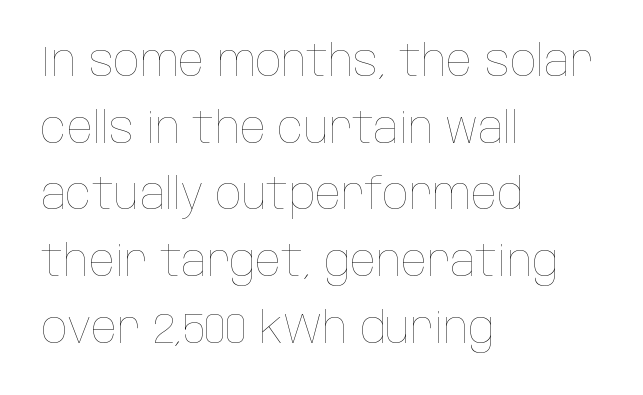
{"italic": "no", "bold": "no", "weight": "thin", "width": "condensed", "stroke_contrast": "low", "x_height": "large", "monospaced": "no", "underline": "no", "align": "left", "line_spacing": "normal", "line_spacing_ratio": 1.55, "letter_spacing": "normal", "letter_spacing_em": 0.0, "glyph_px": 43}
